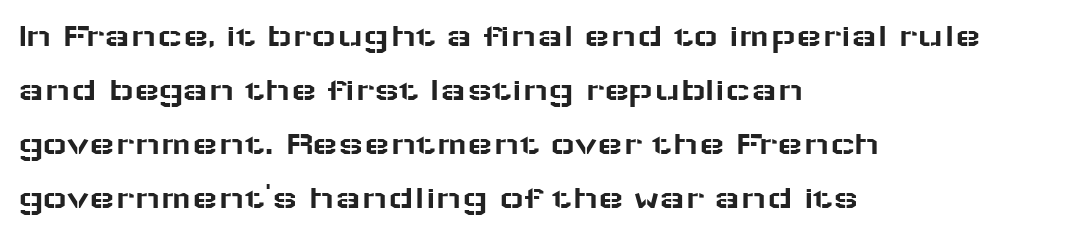
The image shows 34 px wide sans-serif type, upright; set left-aligned, normal line spacing (1.59x), normal letter spacing, not underlined; low stroke contrast and a medium x-height.
